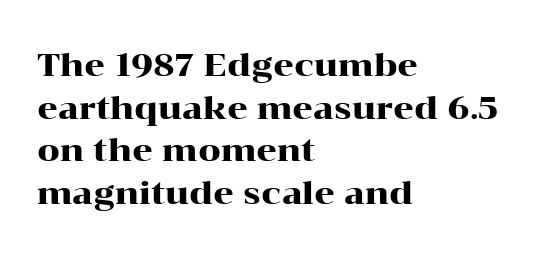
{"serif": "yes", "italic": "no", "width": "wide", "stroke_contrast": "high", "x_height": "medium", "monospaced": "no", "underline": "no", "align": "left", "line_spacing": "normal", "line_spacing_ratio": 1.33, "letter_spacing": "normal", "letter_spacing_em": 0.0, "glyph_px": 32}
